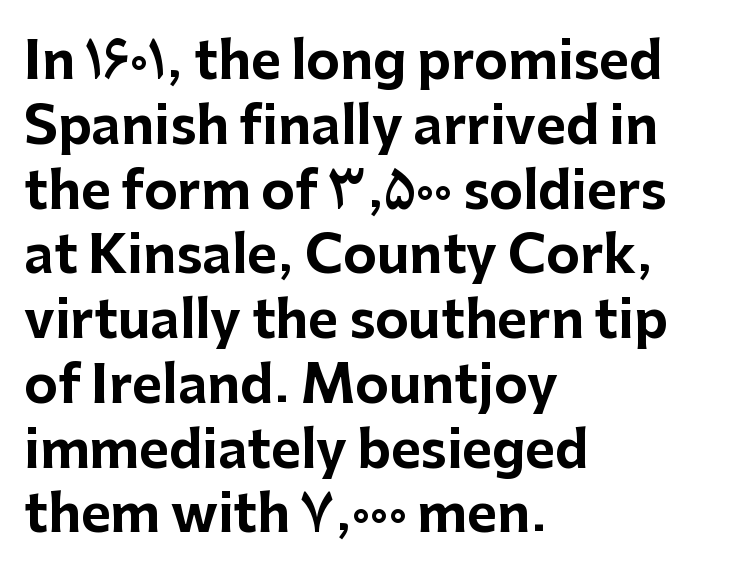
Spacing verdict: proportional, widths tailored to each character. Letters rest on an invisible, unmarked baseline. This sample is left-justified, so line endings fall wherever the words run out. Horizontal bands of white between lines are of average thickness. Unlike italic type, these characters show no tilt at all.
